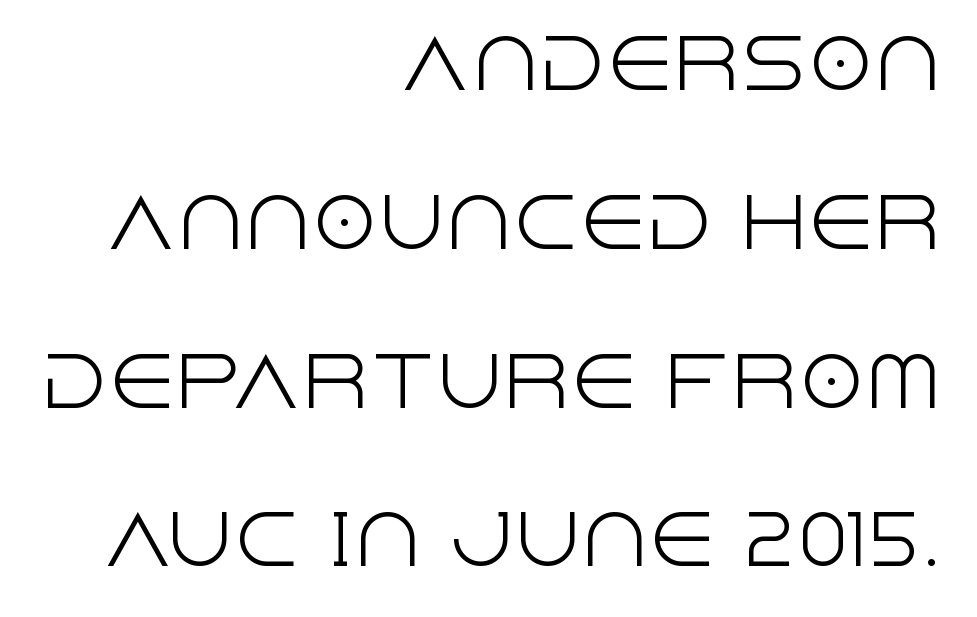
Q: Is the text bold? A: No.
Q: Is the text italic (slanted)? A: No, it is upright.
Q: Is the typeface a serif or a sans-serif typeface? A: Sans-serif.
Q: Is the text underlined? A: No.
Q: How is the paragraph aligned? A: Right-aligned.
Q: Is the spacing between letters normal or unusually wide? A: Normal.
Q: Is the spacing between lines tight, normal or loose? A: Loose.
Q: Width (condensed, normal, or wide)? A: Normal.
Q: x-height? A: Large.
Q: Monospaced? A: No.
